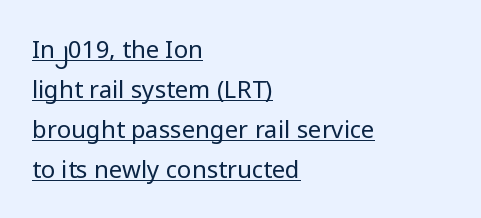
{"italic": "no", "bold": "no", "underline": "yes", "align": "left", "line_spacing": "normal", "line_spacing_ratio": 1.66, "letter_spacing": "normal", "letter_spacing_em": 0.0, "glyph_px": 24}
